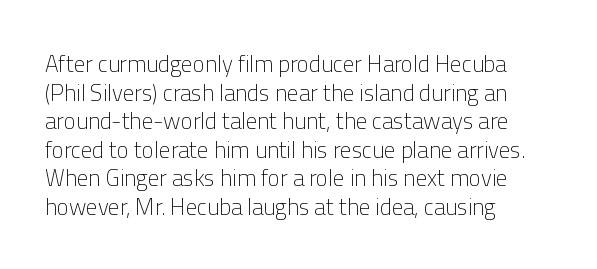
{"italic": "no", "bold": "no", "underline": "no", "align": "left", "line_spacing_ratio": 1.24, "letter_spacing": "normal", "letter_spacing_em": 0.0, "glyph_px": 23}
